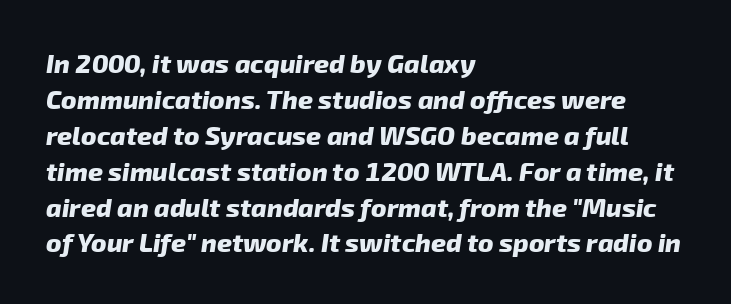
The image shows 26 px bold type; set left-aligned, normal line spacing (1.38x), normal letter spacing, not underlined.
